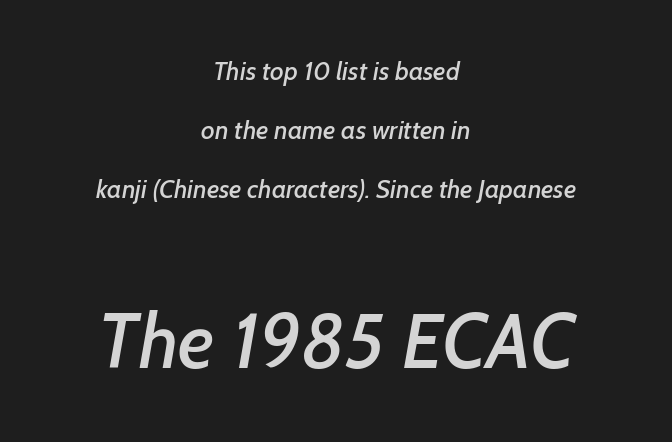
{"serif": "no", "width": "normal", "stroke_contrast": "low", "x_height": "medium", "monospaced": "no", "underline": "no", "align": "center", "line_spacing": "loose", "line_spacing_ratio": 2.27, "letter_spacing": "normal", "letter_spacing_em": 0.0, "larger_block": "second", "size_ratio": 2.96, "glyph_px": 77}
